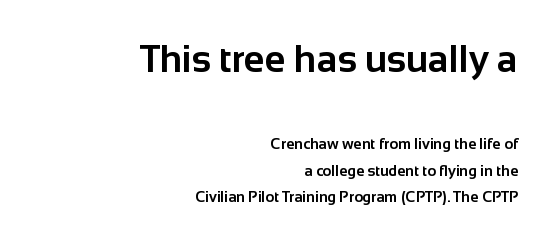
The image shows 38 px bold sans-serif type, upright; set right-aligned, line spacing 1.78x, normal letter spacing, not underlined; the first (top) block is 2.53x larger; low stroke contrast and a medium x-height.
